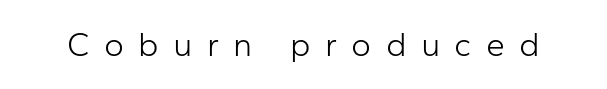
Q: Is the text bold? A: No.
Q: Is the text italic (slanted)? A: No, it is upright.
Q: Is the typeface a serif or a sans-serif typeface? A: Sans-serif.
Q: Is the text underlined? A: No.
Q: Is the spacing between letters normal or unusually wide? A: Unusually wide.
Q: Width (condensed, normal, or wide)? A: Normal.
Q: Stroke contrast? A: Low.
Q: x-height? A: Medium.
Q: Monospaced? A: No.
